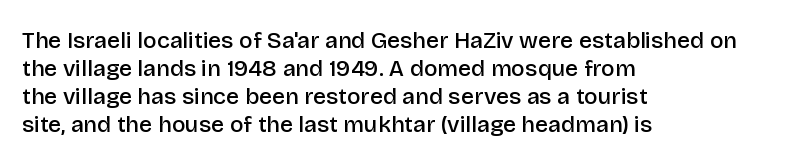
Q: Is the text bold? A: Semi-bold.
Q: Is the text italic (slanted)? A: No, it is upright.
Q: Is the text underlined? A: No.
Q: How is the paragraph aligned? A: Left-aligned.
Q: Is the spacing between letters normal or unusually wide? A: Normal.
